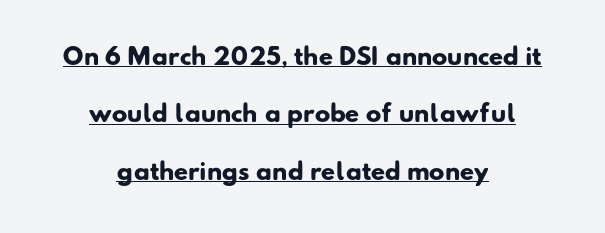
Q: Is the text bold? A: Yes.
Q: Is the text underlined? A: Yes.
Q: How is the paragraph aligned? A: Centered.
Q: Is the spacing between letters normal or unusually wide? A: Normal.
Q: Is the spacing between lines tight, normal or loose? A: Loose.
